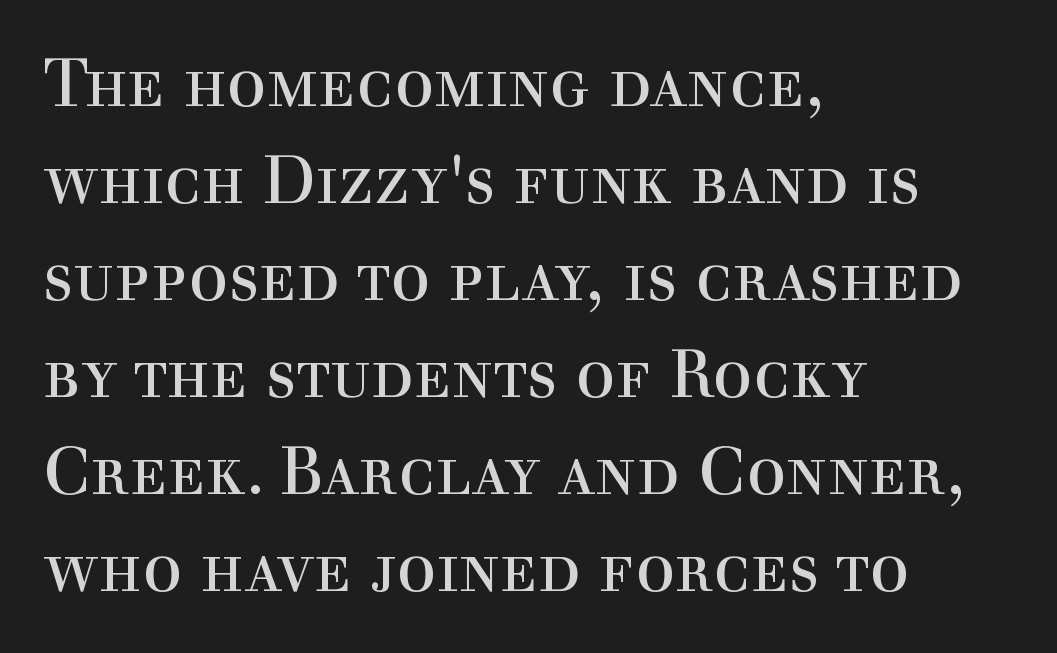
{"serif": "yes", "italic": "no", "bold": "no", "weight": "regular", "width": "normal", "x_height": "medium", "monospaced": "no", "underline": "no", "align": "left", "line_spacing": "normal", "line_spacing_ratio": 1.47, "letter_spacing": "normal", "letter_spacing_em": 0.0, "glyph_px": 66}
